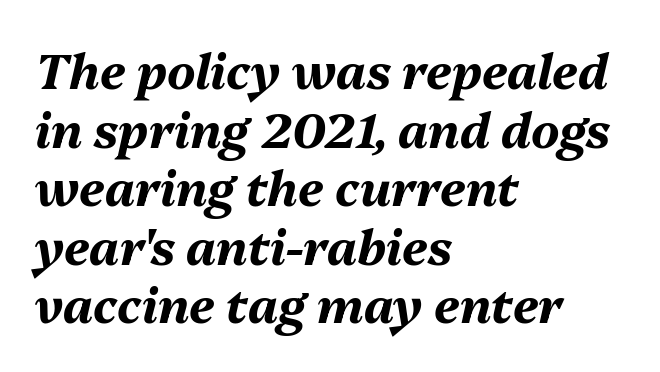
Does the copy run flush right? No — it runs flush left. Each glyph is drawn with heavy, bold strokes. The rendering uses natural spacing where letterforms have individual widths. Here the glyphs are tracked normally, forming tight word shapes. Descenders are the only things crossing below the line. If you drew a line through each stem, it would be angled.
